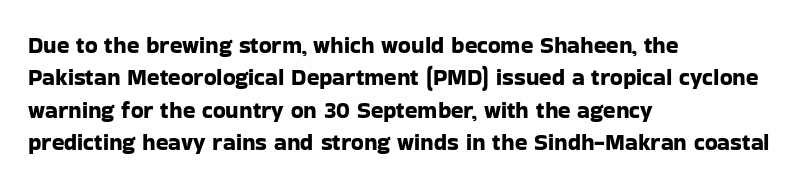
The image shows 23 px text type, upright; set left-aligned, normal line spacing (1.41x), normal letter spacing, not underlined.
